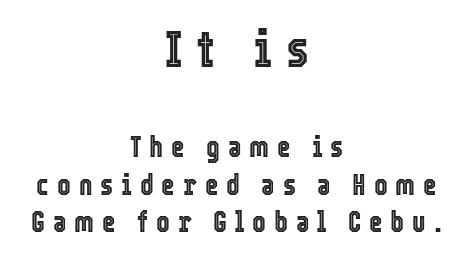
The image shows 51 px condensed type, upright; set centered, normal line spacing (1.3x), unusually wide letter spacing (+0.27 em), not underlined; the first (top) block is 1.76x larger; a medium x-height.
